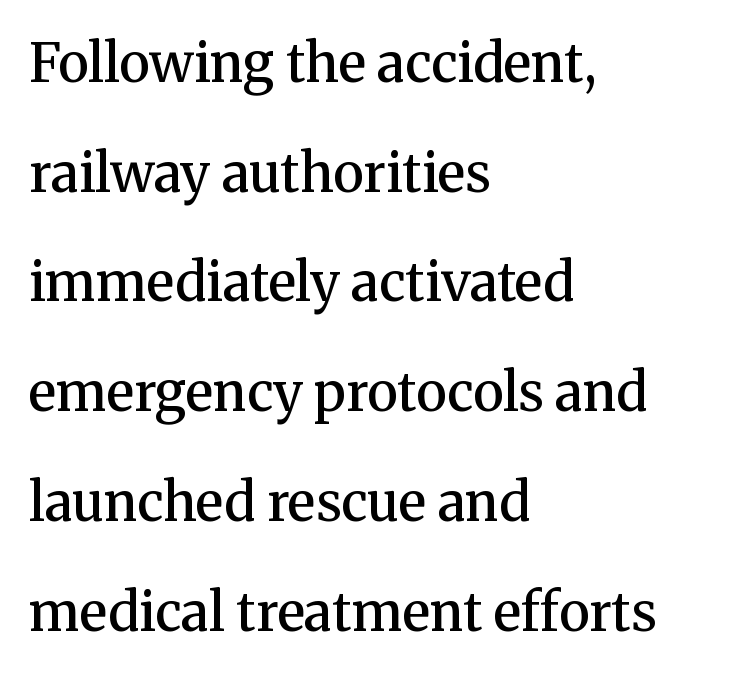
The letters advance in unequal steps, a hallmark of proportional type. This is the in-between weight designers call semibold or demi. Does the copy run flush right? No — it runs flush left. The strip under each line holds only bare page. Widely set lines give the paragraph a tall, airy silhouette.
